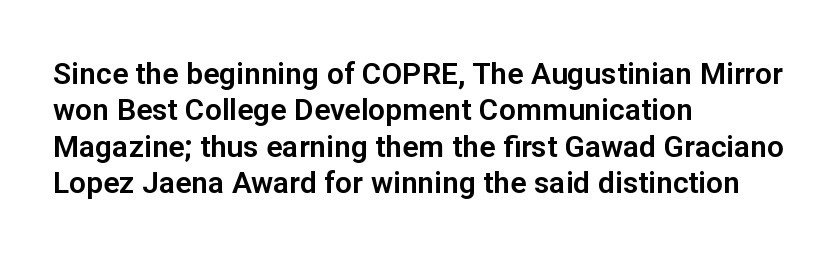
{"serif": "no", "italic": "no", "width": "normal", "stroke_contrast": "low", "x_height": "medium", "monospaced": "no", "underline": "no", "align": "left", "line_spacing_ratio": 1.21, "letter_spacing": "normal", "letter_spacing_em": 0.0, "glyph_px": 30}
